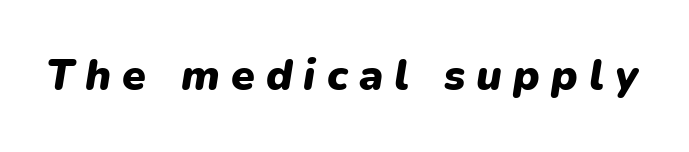
Just letters on the line, the space beneath them empty. The letters advance in unequal steps, a hallmark of proportional type. The glyphs have the mass of a bold cut. Between one letter and the next there's a generous, obvious gap. The axis of the letterforms is tilted away from vertical.
